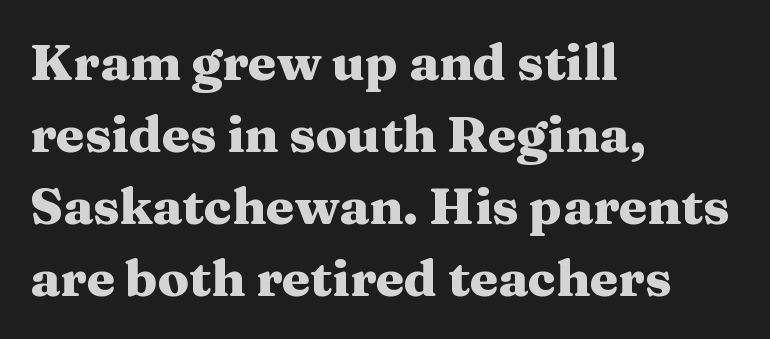
Font category for this specimen: serif. Proportional: the letters do not fall into vertical columns. The setting favours the left margin, as ordinary paragraphs usually do. Underline: absent.
